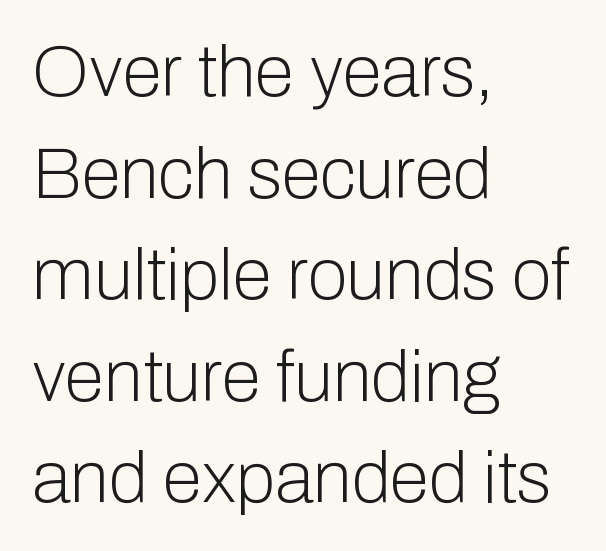
Spacing verdict: proportional, widths tailored to each character. To sum up the face: it is a sans, with no serifs. Heaviness? Minimal to ordinary, like unemphasized prose. Beneath every word, the page is bare. Short note: letters normally spaced. Where is the straight margin? On the left.
